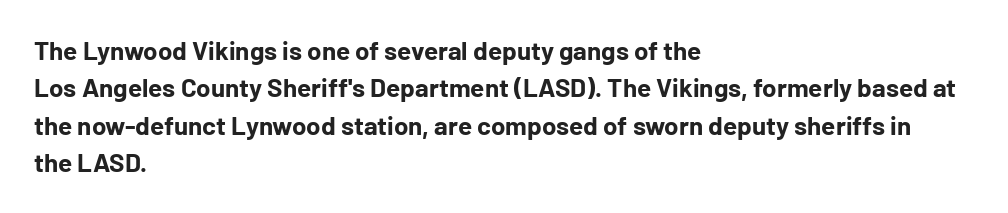
The image shows 26 px bold type, upright; set left-aligned, normal line spacing (1.44x), normal letter spacing, not underlined.
